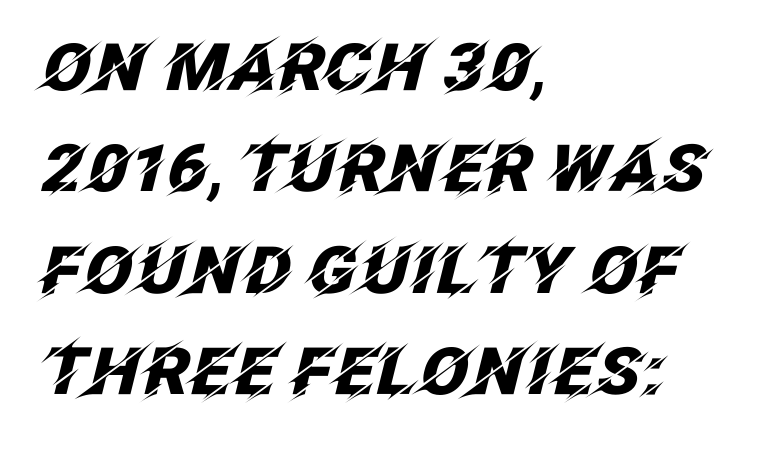
Q: Is the text bold? A: Yes.
Q: Is the text italic (slanted)? A: Yes, it leans right by about 12 degrees.
Q: Is the text underlined? A: No.
Q: How is the paragraph aligned? A: Left-aligned.
Q: Is the spacing between letters normal or unusually wide? A: Normal.
Q: Is the spacing between lines tight, normal or loose? A: Normal.
Q: Width (condensed, normal, or wide)? A: Normal.
Q: Stroke contrast? A: Low.
Q: x-height? A: Large.
Q: Monospaced? A: No.
